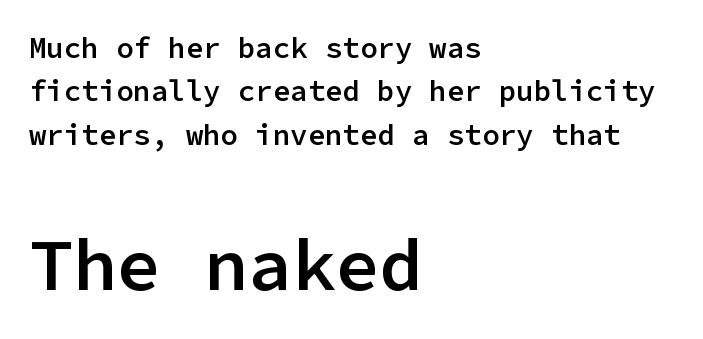
{"serif": "no", "italic": "no", "bold": "semi", "weight": "semibold", "width": "normal", "stroke_contrast": "low", "x_height": "medium", "monospaced": "yes", "underline": "no", "align": "left", "line_spacing": "normal", "line_spacing_ratio": 1.5, "letter_spacing": "normal", "letter_spacing_em": 0.0, "larger_block": "second", "size_ratio": 2.52, "glyph_px": 73}
